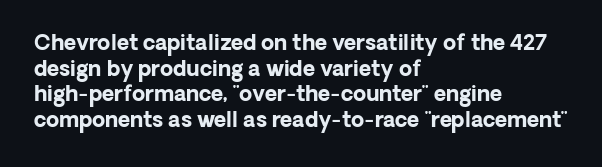
Q: Is the text bold? A: Yes.
Q: Is the text italic (slanted)? A: No, it is upright.
Q: Is the text underlined? A: No.
Q: How is the paragraph aligned? A: Left-aligned.
Q: Is the spacing between letters normal or unusually wide? A: Normal.
